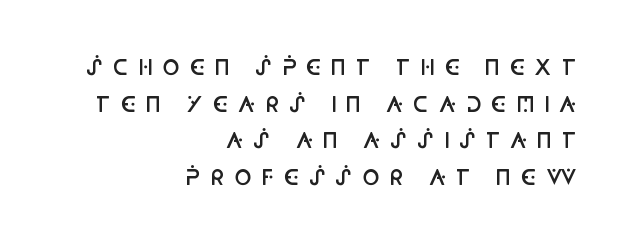
If you drew a ruler down the right edge, every line would touch it. Upright lettering throughout. In terms of weight, the rendering is demibold, just under bold. The space beneath each line is pristine and unruled.
